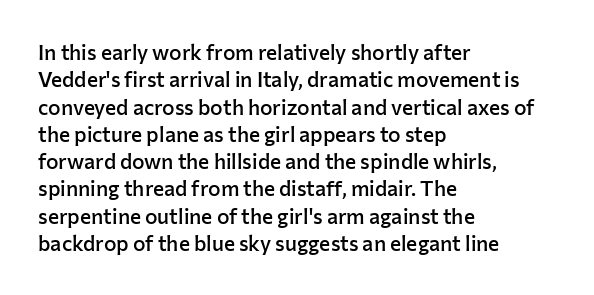
{"italic": "no", "bold": "semi", "underline": "no", "align": "left", "line_spacing": "normal", "line_spacing_ratio": 1.3, "letter_spacing": "normal", "letter_spacing_em": 0.0, "glyph_px": 21}
